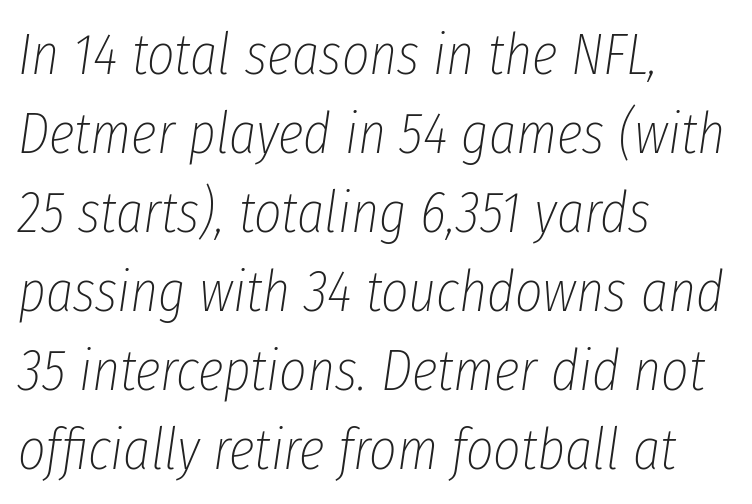
Inter-character spacing is left at the font's built-in metrics. No letter is thick-stroked: the sample isn't bold. This sample has the flowing, uneven cadence of proportional lettering. The text carries the slant typical of an italic or oblique font.
